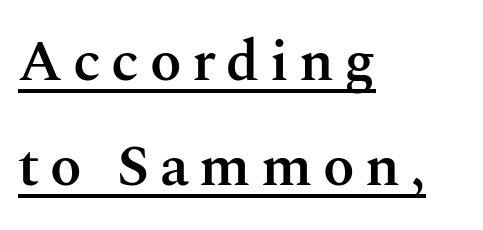
When letters stand straight like this, we call the style roman or upright. A typesetter would call this proportional, since set widths differ per character. In designer terms, the underline attribute is active on this setting. The passage shown is typeset with a serif family. Casual observation: everything's shoved over to the left.
